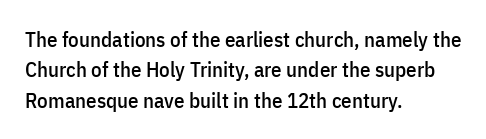
{"italic": "no", "underline": "no", "align": "left", "line_spacing": "normal", "line_spacing_ratio": 1.45, "letter_spacing": "normal", "letter_spacing_em": 0.0, "glyph_px": 21}
